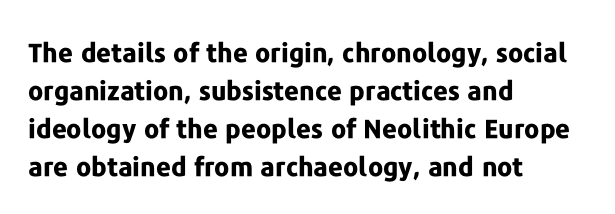
{"italic": "no", "bold": "yes", "underline": "no", "align": "left", "line_spacing": "normal", "line_spacing_ratio": 1.46, "letter_spacing": "normal", "letter_spacing_em": 0.0, "glyph_px": 26}
